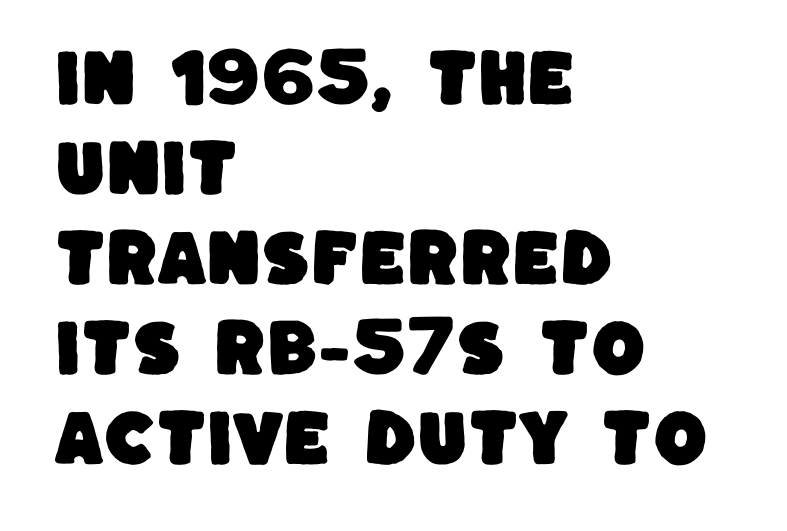
{"serif": "no", "width": "normal", "stroke_contrast": "low", "x_height": "large", "monospaced": "no", "underline": "no", "align": "left", "line_spacing": "normal", "line_spacing_ratio": 1.45, "letter_spacing": "normal", "letter_spacing_em": 0.0, "glyph_px": 62}
